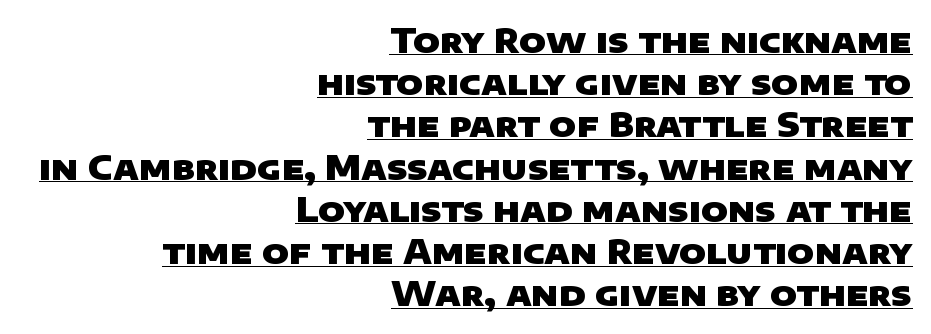
Line spacing here is normal. Letterform terminals end flat and unadorned throughout the passage. This rendering features underlined lettering. Compared with typical body copy, the letter spacing here is the same. Typographic density is high because the face is bold. The passage shown is typed in a proportional face where columns would drift.
